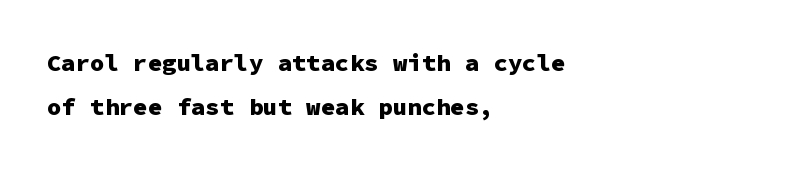
Caption: standard tracking, unaltered. When letters stand straight like this, we call the style roman or upright. Descenders hang freely into open space. The lines are quadded left. Every letter is thick-stroked: bold, no question.
